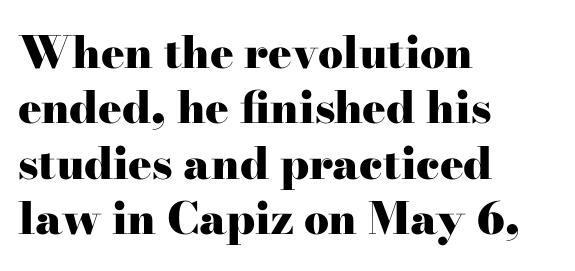
Q: Is the text bold? A: Yes.
Q: Is the text italic (slanted)? A: No, it is upright.
Q: Is the typeface a serif or a sans-serif typeface? A: Serif.
Q: Is the text underlined? A: No.
Q: How is the paragraph aligned? A: Left-aligned.
Q: Is the spacing between letters normal or unusually wide? A: Normal.
Q: Is the spacing between lines tight, normal or loose? A: Normal.
Q: Width (condensed, normal, or wide)? A: Wide.
Q: Stroke contrast? A: High.
Q: x-height? A: Small.
Q: Monospaced? A: No.
